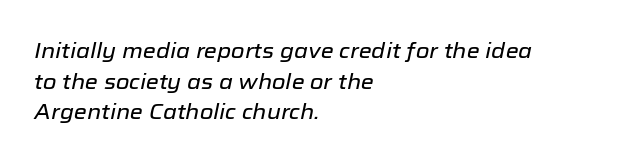
Q: Is the text italic (slanted)? A: Yes, it leans right by about 12 degrees.
Q: Is the text underlined? A: No.
Q: How is the paragraph aligned? A: Left-aligned.
Q: Is the spacing between letters normal or unusually wide? A: Normal.
Q: Is the spacing between lines tight, normal or loose? A: Normal.
